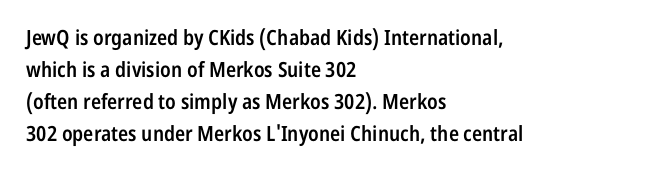
Q: Is the text bold? A: Semi-bold.
Q: Is the text italic (slanted)? A: No, it is upright.
Q: Is the text underlined? A: No.
Q: How is the paragraph aligned? A: Left-aligned.
Q: Is the spacing between letters normal or unusually wide? A: Normal.
Q: Is the spacing between lines tight, normal or loose? A: Normal.
